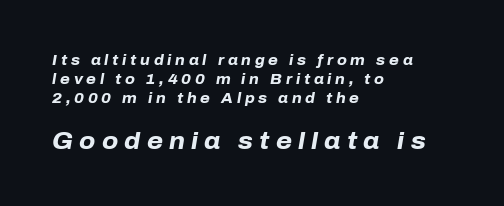
The rendering applies a slant to the glyphs. The foot of each line stays bare and open. The second block has been scaled up relative to the first. Leading: standard. What stands out about the letter spacing? Its width — letters are far apart. Short and long lines alike share a common starting point at left.
